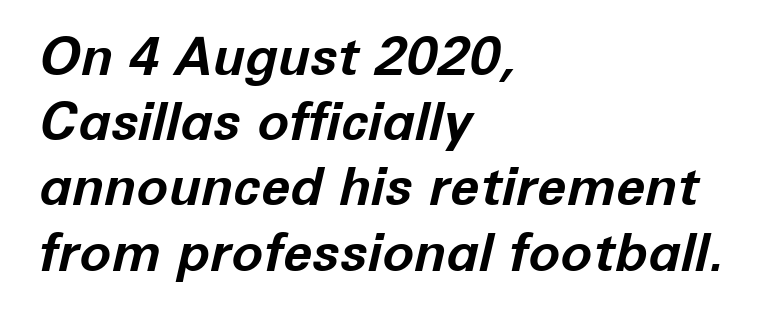
Q: Is the text bold? A: Yes.
Q: Is the text italic (slanted)? A: Yes, it leans right by about 12 degrees.
Q: Is the text underlined? A: No.
Q: How is the paragraph aligned? A: Left-aligned.
Q: Is the spacing between letters normal or unusually wide? A: Normal.
Q: Width (condensed, normal, or wide)? A: Normal.
Q: Stroke contrast? A: Low.
Q: x-height? A: Medium.
Q: Monospaced? A: No.
